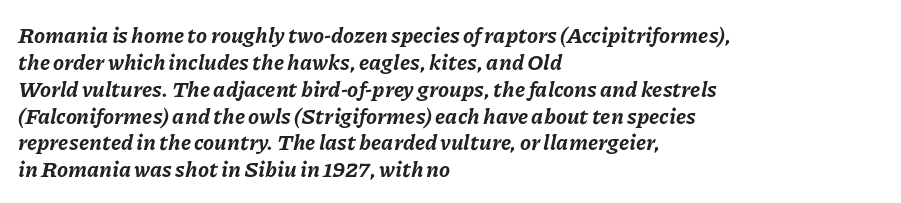
The image shows 22 px bold type, italic (leaning right); set left-aligned, line spacing 1.22x, normal letter spacing, not underlined.
